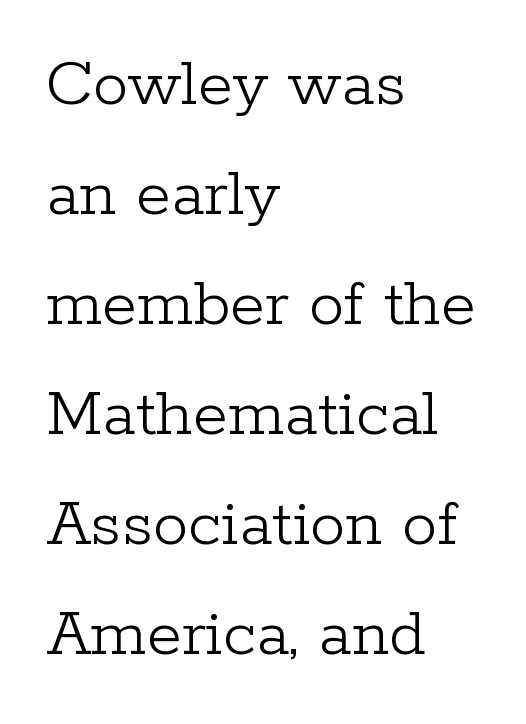
Q: Is the text bold? A: No.
Q: Is the text italic (slanted)? A: No, it is upright.
Q: Is the typeface a serif or a sans-serif typeface? A: Serif.
Q: Is the text underlined? A: No.
Q: How is the paragraph aligned? A: Left-aligned.
Q: Is the spacing between letters normal or unusually wide? A: Normal.
Q: Is the spacing between lines tight, normal or loose? A: Normal.
Q: Width (condensed, normal, or wide)? A: Normal.
Q: Stroke contrast? A: Low.
Q: x-height? A: Medium.
Q: Monospaced? A: No.
